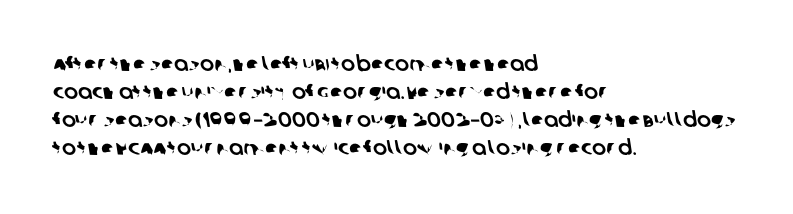
Q: Is the text underlined? A: No.
Q: How is the paragraph aligned? A: Left-aligned.
Q: Is the spacing between letters normal or unusually wide? A: Normal.
Q: Is the spacing between lines tight, normal or loose? A: Normal.
